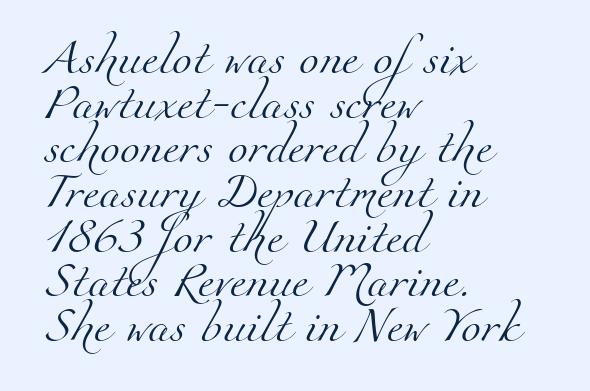
The typesetter chose a ragged-right arrangement here. The line texture is even and compact thanks to regular tracking. A serif font was chosen for this passage. The glyphs are unaccompanied by any horizontal stroke below them.
